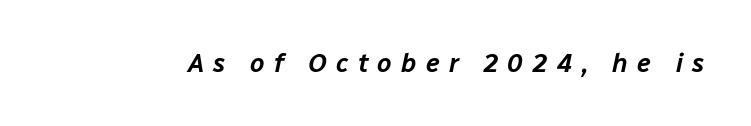
The image shows 26 px text type, italic (leaning right); set unusually wide letter spacing (+0.35 em), not underlined.
